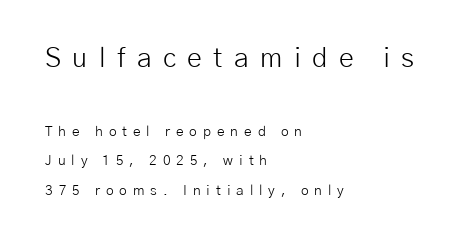
Q: Is the text bold? A: No.
Q: Is the text italic (slanted)? A: No, it is upright.
Q: Is the text underlined? A: No.
Q: How is the paragraph aligned? A: Left-aligned.
Q: Is the spacing between letters normal or unusually wide? A: Unusually wide.
Q: Is the spacing between lines tight, normal or loose? A: Loose.
Q: Which block of text is set in a larger size, the first (top) or the second (bottom)? A: The first (top) one.
